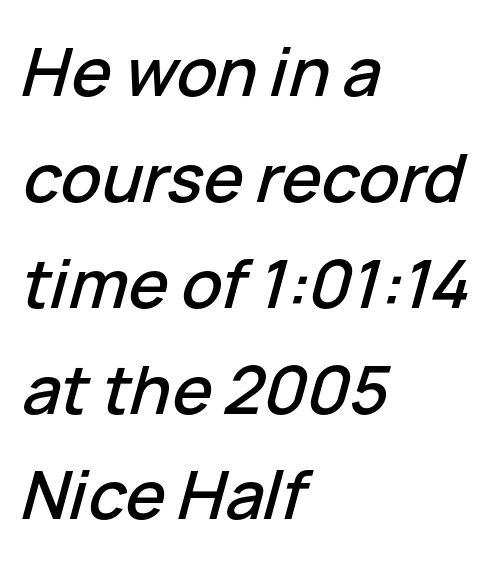
{"italic": "yes", "lean": "right", "slant_degrees": 15, "width": "normal", "stroke_contrast": "low", "x_height": "medium", "monospaced": "no", "underline": "no", "align": "left", "line_spacing": "normal", "line_spacing_ratio": 1.58, "letter_spacing": "normal", "letter_spacing_em": 0.0, "glyph_px": 67}
